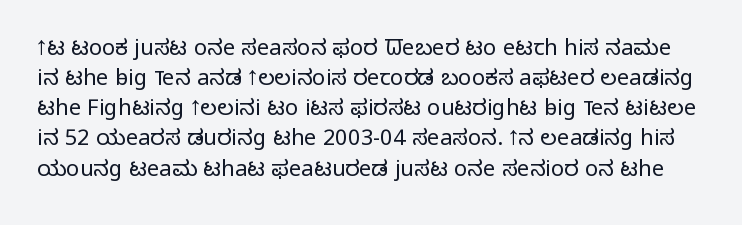
Q: Is the text bold? A: No.
Q: Is the text italic (slanted)? A: No, it is upright.
Q: Is the text underlined? A: No.
Q: Is the spacing between letters normal or unusually wide? A: Normal.
Q: Is the spacing between lines tight, normal or loose? A: Normal.
